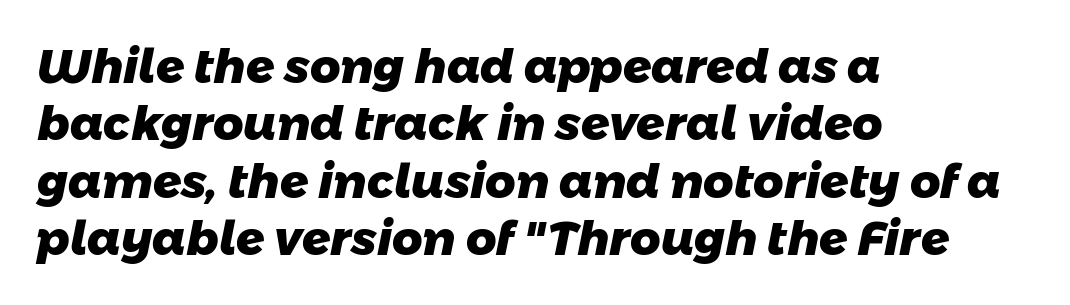
These lines are composed in type without serifs. Short note: letters normally spaced. Notice how the passage keeps a crisp vertical edge on the left only. Heavy, bold letterforms.
